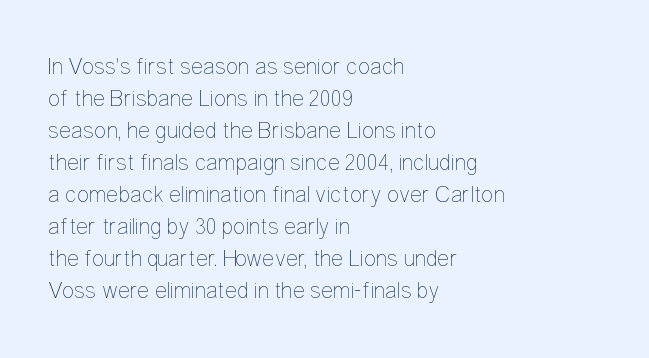
Q: Is the text bold? A: No.
Q: Is the text italic (slanted)? A: No, it is upright.
Q: Is the text underlined? A: No.
Q: How is the paragraph aligned? A: Left-aligned.
Q: Is the spacing between letters normal or unusually wide? A: Normal.
Q: Is the spacing between lines tight, normal or loose? A: Normal.
